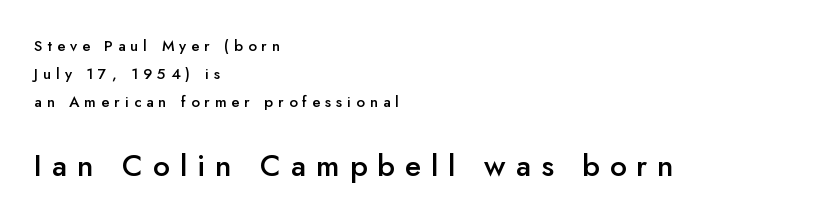
Only glyphs here, with clear space below each row. Note: no serifs on the glyphs. Honestly, the letter spacing is so wide it's the main thing you notice. Is this a fixed-width face? No — the glyphs have proportional, varying widths. Type size steps up from the first block to the second. When letters stand straight like this, we call the style roman or upright.
